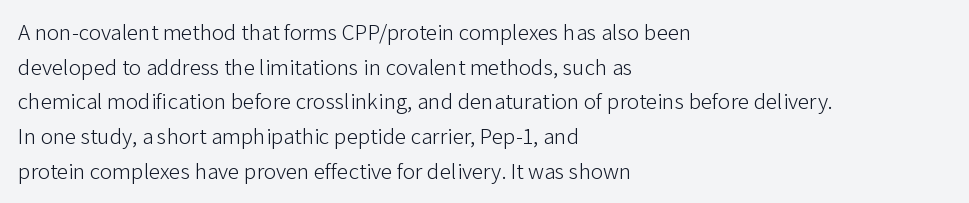
{"italic": "no", "bold": "no", "underline": "no", "align": "left", "line_spacing": "normal", "line_spacing_ratio": 1.51, "letter_spacing": "normal", "letter_spacing_em": 0.0, "glyph_px": 23}
